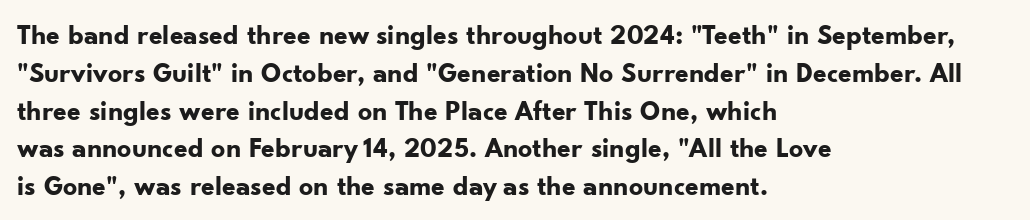
The image shows 28 px bold sans-serif type, upright; set left-aligned, normal line spacing (1.35x), normal letter spacing, not underlined; low stroke contrast and a small x-height.
